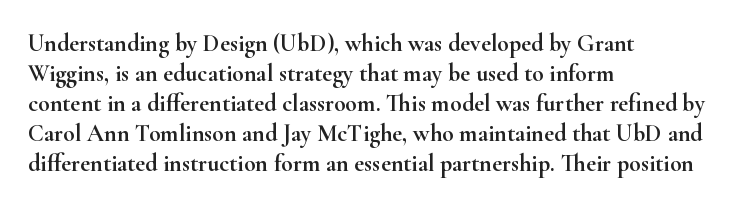
Q: Is the text italic (slanted)? A: No, it is upright.
Q: Is the text underlined? A: No.
Q: How is the paragraph aligned? A: Left-aligned.
Q: Is the spacing between letters normal or unusually wide? A: Normal.
Q: Is the spacing between lines tight, normal or loose? A: Normal.
